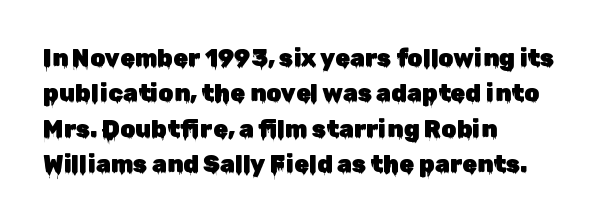
The passage shown stacks its lines at a standard gap. No extra tracking has been applied to these lines. Compared with a centered layout, this one pins lines to the left instead. The area under the type is left untouched. When letters stand straight like this, we call the style roman or upright.
